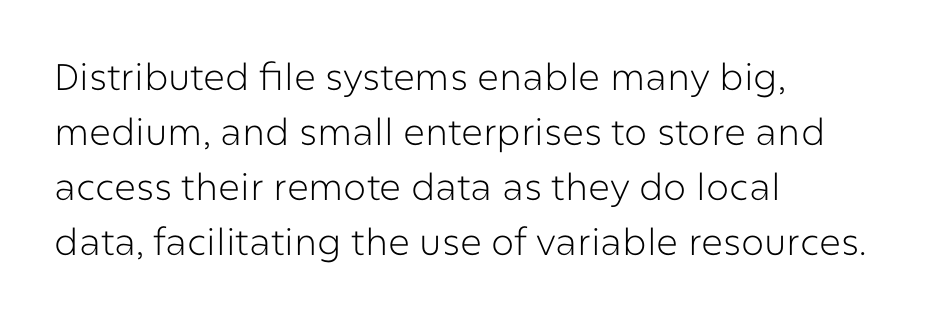
{"serif": "no", "italic": "no", "bold": "no", "weight": "light", "width": "normal", "stroke_contrast": "low", "x_height": "medium", "monospaced": "no", "underline": "no", "align": "left", "line_spacing": "normal", "line_spacing_ratio": 1.49, "letter_spacing": "normal", "letter_spacing_em": 0.0, "glyph_px": 37}
